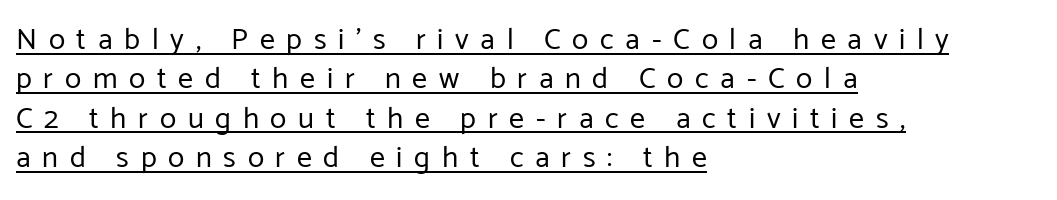
{"serif": "no", "italic": "no", "bold": "no", "weight": "regular", "width": "normal", "stroke_contrast": "low", "x_height": "medium", "monospaced": "no", "underline": "yes", "align": "left", "line_spacing": "normal", "line_spacing_ratio": 1.31, "letter_spacing": "wide", "letter_spacing_em": 0.39, "glyph_px": 30}
